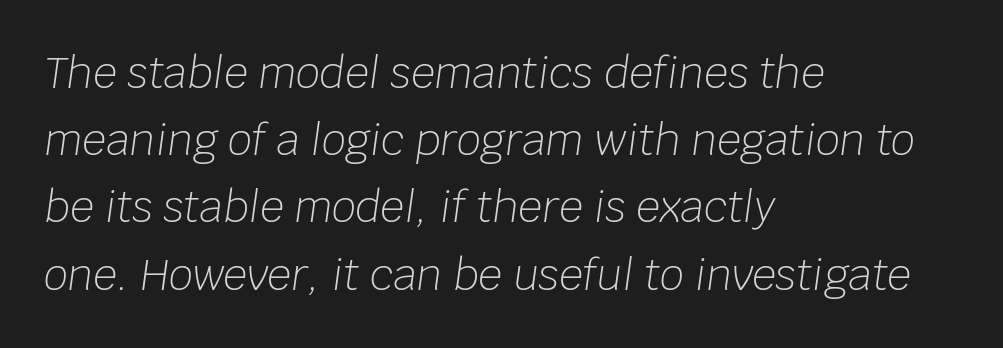
Q: Is the text bold? A: No.
Q: Is the text italic (slanted)? A: Yes, it leans right by about 8 degrees.
Q: Is the text underlined? A: No.
Q: How is the paragraph aligned? A: Left-aligned.
Q: Is the spacing between letters normal or unusually wide? A: Normal.
Q: Is the spacing between lines tight, normal or loose? A: Normal.
Q: Width (condensed, normal, or wide)? A: Normal.
Q: Stroke contrast? A: Low.
Q: x-height? A: Large.
Q: Monospaced? A: No.
